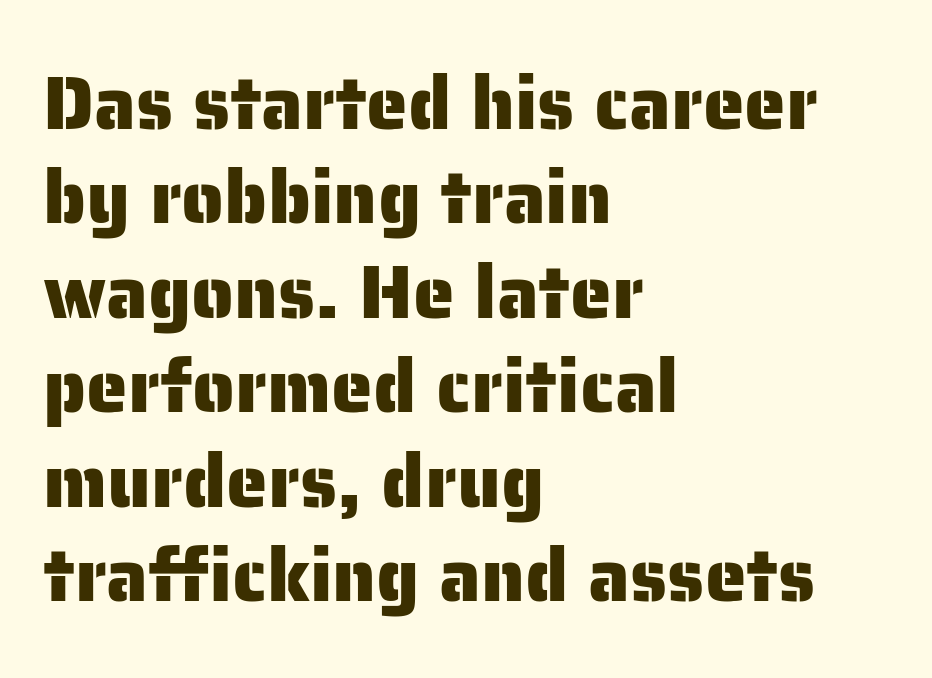
Leading: standard. Where is the straight margin? On the left. Tracking value appears to be zero — textbook default spacing. Descender tails drop into unmarked territory.
